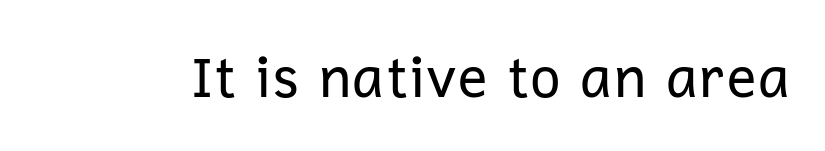
Check where the strokes stop: nothing finishes them off — pure sans. The rendering keeps characters at their native spacing. Lines of text with bare space underneath. No extra ink here — the face is not bold. You could not count columns in this text — the font is proportionally spaced. The axis of the letterforms is exactly vertical.
